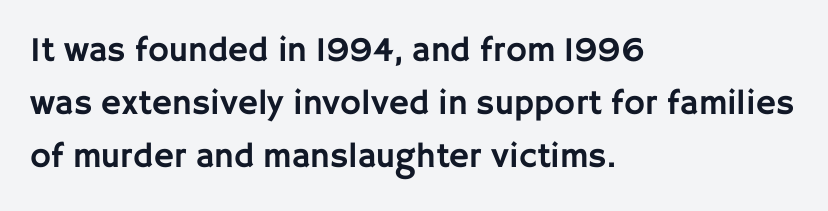
{"serif": "no", "italic": "no", "width": "normal", "stroke_contrast": "low", "x_height": "large", "monospaced": "no", "underline": "no", "align": "left", "line_spacing": "normal", "line_spacing_ratio": 1.52, "letter_spacing": "normal", "letter_spacing_em": 0.0, "glyph_px": 35}
